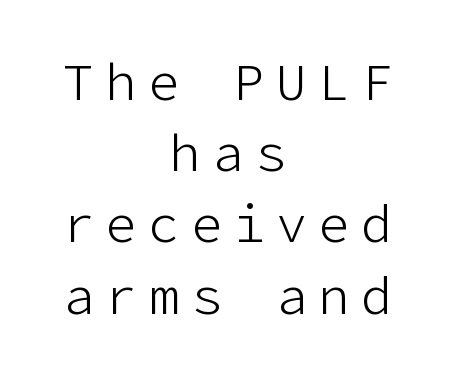
I'd call this a sans setting — the letters go barefoot. The string is rendered with underlining switched off. Compared with typical paragraphs, the rows here are spaced about the same. Here the glyphs are tracked loosely, breaking word shapes into spaced letters. No heavy texture on the line: the type isn't bold. Centered paragraph, ragged on both sides.
